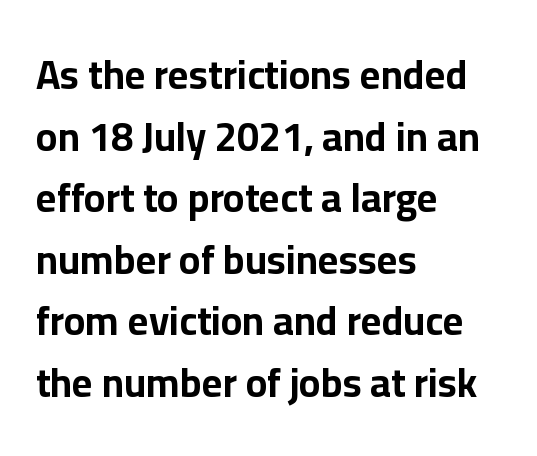
The image shows 40 px bold sans-serif type, upright; set left-aligned, normal line spacing (1.54x), normal letter spacing, not underlined; low stroke contrast and a medium x-height.
